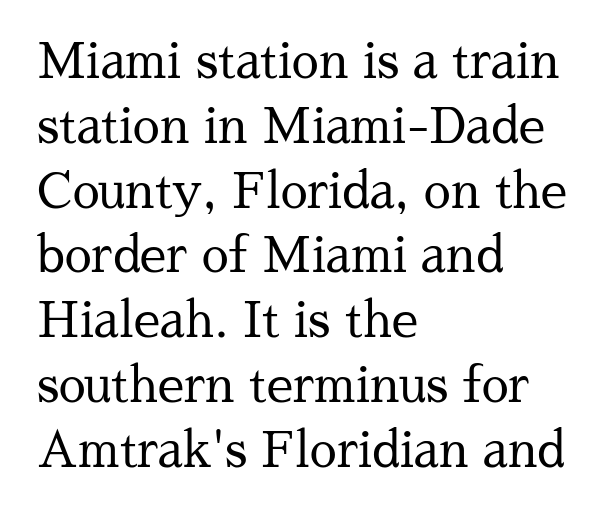
Interline gaps are of average width in this sample. The designer went with a serif here, giving each stem small feet. Heaviness? Minimal to ordinary, like unemphasized prose. Words float on clear page, feet unadorned. The passage shown is typed in a proportional face where columns would drift. Nothing unusual about the tracking: characters are spaced as the font intends.
